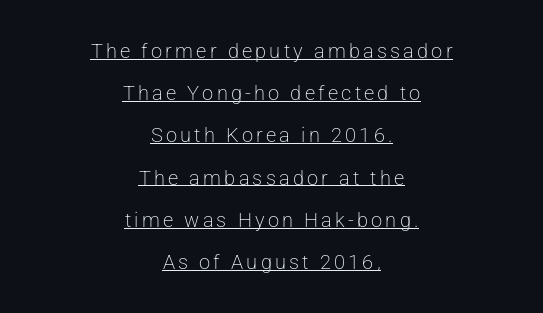
Q: Is the text bold? A: No.
Q: Is the text italic (slanted)? A: No, it is upright.
Q: Is the text underlined? A: Yes.
Q: How is the paragraph aligned? A: Centered.
Q: Is the spacing between lines tight, normal or loose? A: Loose.
